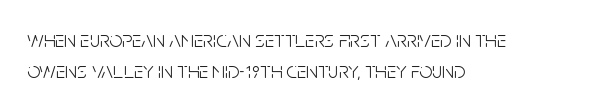
The image shows 23 px text type, upright; set left-aligned, normal line spacing (1.33x), normal letter spacing, not underlined.
